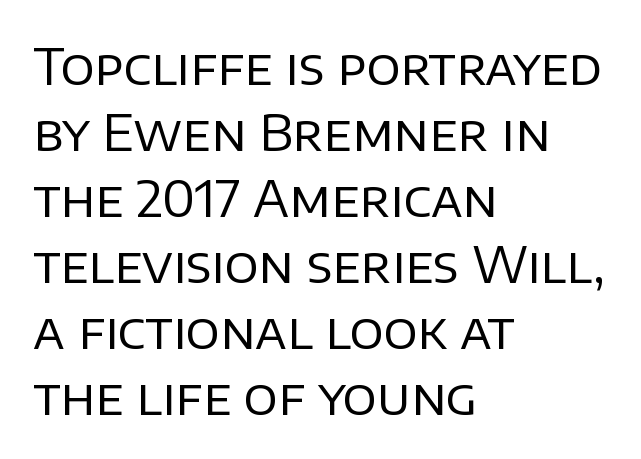
Q: Is the text bold? A: No.
Q: Is the text italic (slanted)? A: No, it is upright.
Q: Is the typeface a serif or a sans-serif typeface? A: Sans-serif.
Q: Is the text underlined? A: No.
Q: How is the paragraph aligned? A: Left-aligned.
Q: Is the spacing between letters normal or unusually wide? A: Normal.
Q: Is the spacing between lines tight, normal or loose? A: Normal.
Q: Width (condensed, normal, or wide)? A: Normal.
Q: Stroke contrast? A: Low.
Q: x-height? A: Large.
Q: Monospaced? A: No.
